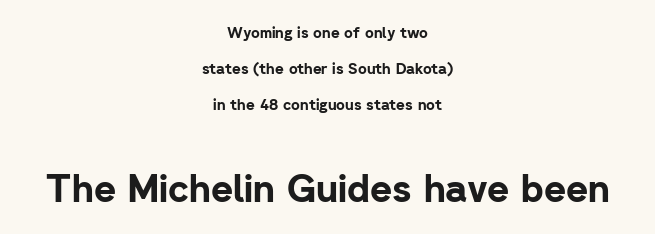
Q: Is the text bold? A: Yes.
Q: Is the text italic (slanted)? A: No, it is upright.
Q: Is the typeface a serif or a sans-serif typeface? A: Sans-serif.
Q: Is the text underlined? A: No.
Q: How is the paragraph aligned? A: Centered.
Q: Is the spacing between letters normal or unusually wide? A: Normal.
Q: Is the spacing between lines tight, normal or loose? A: Loose.
Q: Which block of text is set in a larger size, the first (top) or the second (bottom)? A: The second (bottom) one.
Q: Width (condensed, normal, or wide)? A: Normal.
Q: Stroke contrast? A: Low.
Q: x-height? A: Medium.
Q: Monospaced? A: No.
